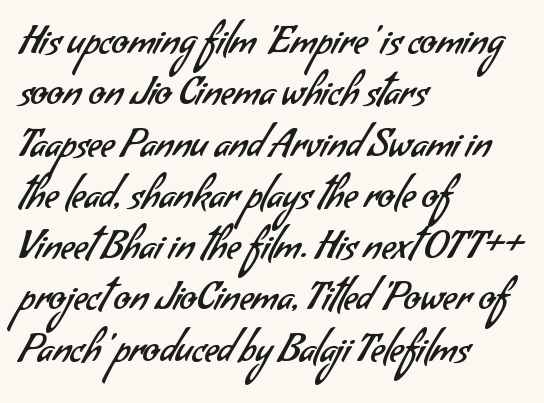
Q: Is the text bold? A: No.
Q: Is the typeface a serif or a sans-serif typeface? A: Sans-serif.
Q: Is the text underlined? A: No.
Q: How is the paragraph aligned? A: Left-aligned.
Q: Is the spacing between letters normal or unusually wide? A: Normal.
Q: Is the spacing between lines tight, normal or loose? A: Normal.
Q: Width (condensed, normal, or wide)? A: Normal.
Q: Stroke contrast? A: Low.
Q: x-height? A: Small.
Q: Monospaced? A: No.
